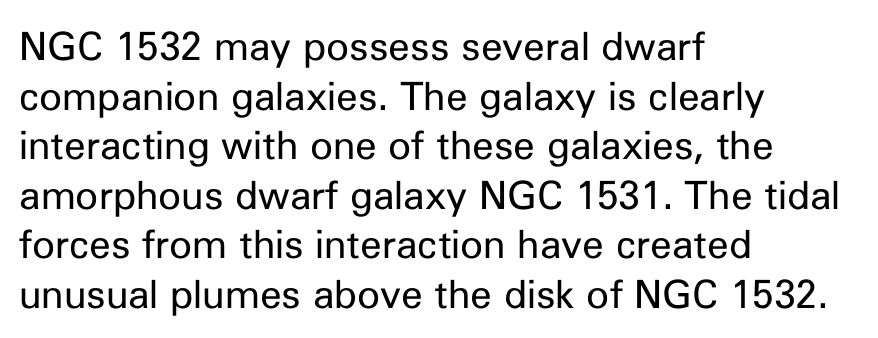
These lines are rendered in a variable-pitch font. Stroke terminals: plain, sans-serif. These lines are set flush left with a ragged right edge. One glance says typical: line gaps are just what's usual. A typesetter would mark this as roman, not italic. Underline: absent.
